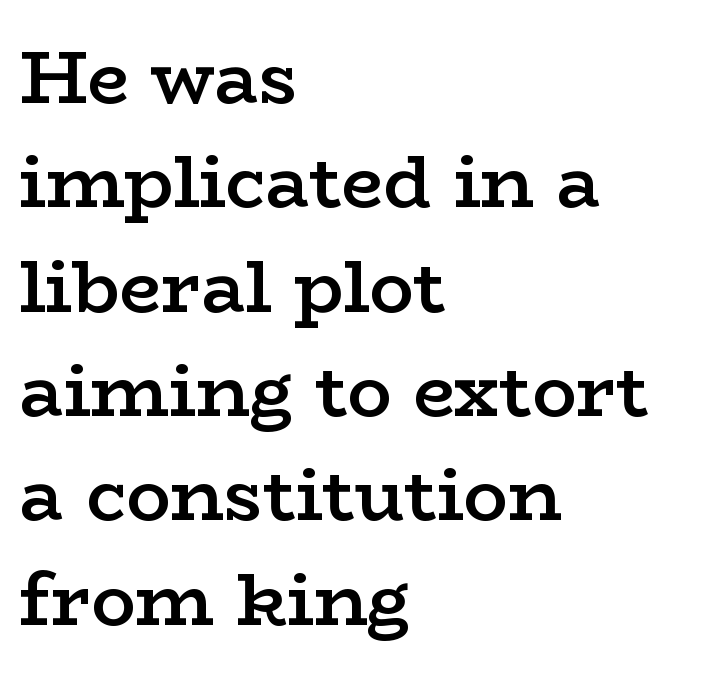
Where is the straight margin? On the left. The letters advance in unequal steps, a hallmark of proportional type. Reading down the column, the eye jumps a familiar distance to each next line. These lines carry some extra weight — a demibold, not a full bold.
